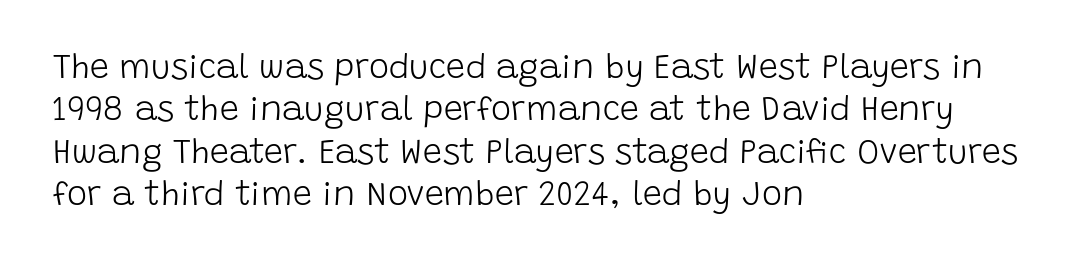
The image shows 34 px light sans-serif type, upright; set left-aligned, normal line spacing (1.25x), normal letter spacing, not underlined; low stroke contrast and a large x-height.
